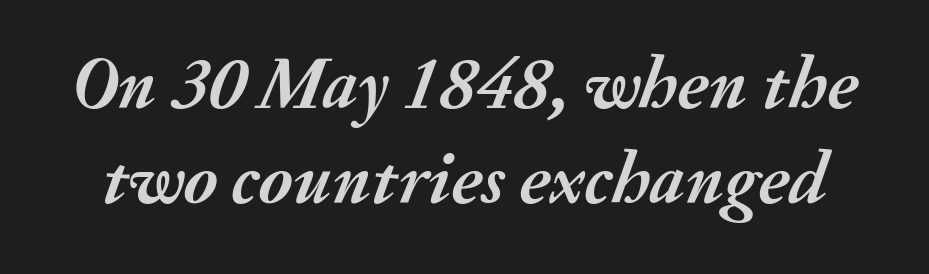
Q: Is the text bold? A: Yes.
Q: Is the text italic (slanted)? A: Yes, it leans right by about 20 degrees.
Q: Is the text underlined? A: No.
Q: Is the spacing between letters normal or unusually wide? A: Normal.
Q: Is the spacing between lines tight, normal or loose? A: Normal.
Q: Width (condensed, normal, or wide)? A: Normal.
Q: Stroke contrast? A: Medium.
Q: x-height? A: Small.
Q: Monospaced? A: No.
